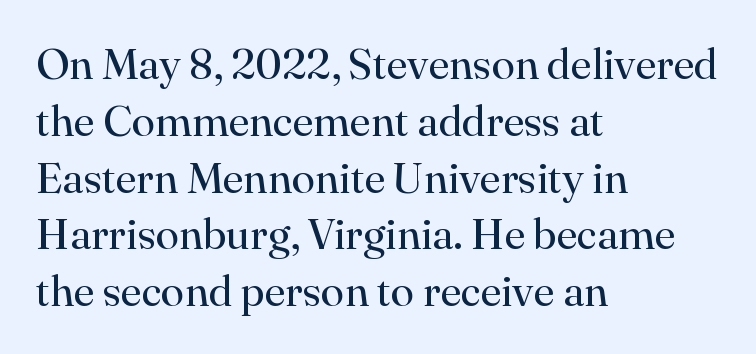
The image shows 43 px regular-weight serif type, upright; set left-aligned, normal line spacing (1.32x), normal letter spacing, not underlined; high stroke contrast and a small x-height.
